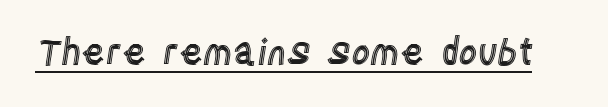
{"width": "condensed", "x_height": "large", "monospaced": "no", "underline": "yes", "letter_spacing": "normal", "letter_spacing_em": 0.0, "glyph_px": 36}
